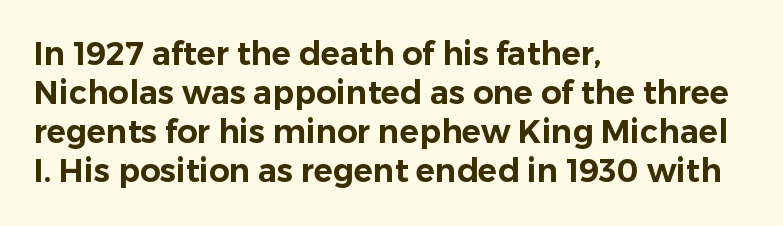
Q: Is the text italic (slanted)? A: No, it is upright.
Q: Is the typeface a serif or a sans-serif typeface? A: Sans-serif.
Q: Is the text underlined? A: No.
Q: How is the paragraph aligned? A: Left-aligned.
Q: Is the spacing between letters normal or unusually wide? A: Normal.
Q: Width (condensed, normal, or wide)? A: Normal.
Q: Stroke contrast? A: Low.
Q: x-height? A: Medium.
Q: Monospaced? A: No.
